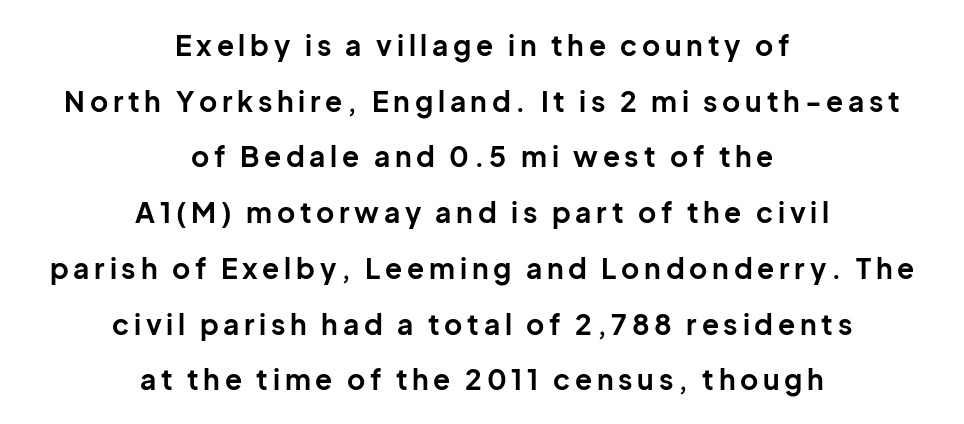
Q: Is the text bold? A: Yes.
Q: Is the text italic (slanted)? A: No, it is upright.
Q: Is the typeface a serif or a sans-serif typeface? A: Sans-serif.
Q: Is the text underlined? A: No.
Q: How is the paragraph aligned? A: Centered.
Q: Is the spacing between lines tight, normal or loose? A: Loose.
Q: Width (condensed, normal, or wide)? A: Normal.
Q: Stroke contrast? A: Low.
Q: x-height? A: Medium.
Q: Monospaced? A: No.
